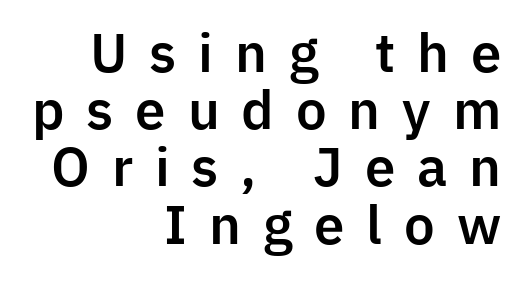
Q: Is the text italic (slanted)? A: No, it is upright.
Q: Is the typeface a serif or a sans-serif typeface? A: Sans-serif.
Q: Is the text underlined? A: No.
Q: How is the paragraph aligned? A: Right-aligned.
Q: Is the spacing between letters normal or unusually wide? A: Unusually wide.
Q: Is the spacing between lines tight, normal or loose? A: Tight.
Q: Width (condensed, normal, or wide)? A: Normal.
Q: Stroke contrast? A: Low.
Q: x-height? A: Medium.
Q: Monospaced? A: No.
